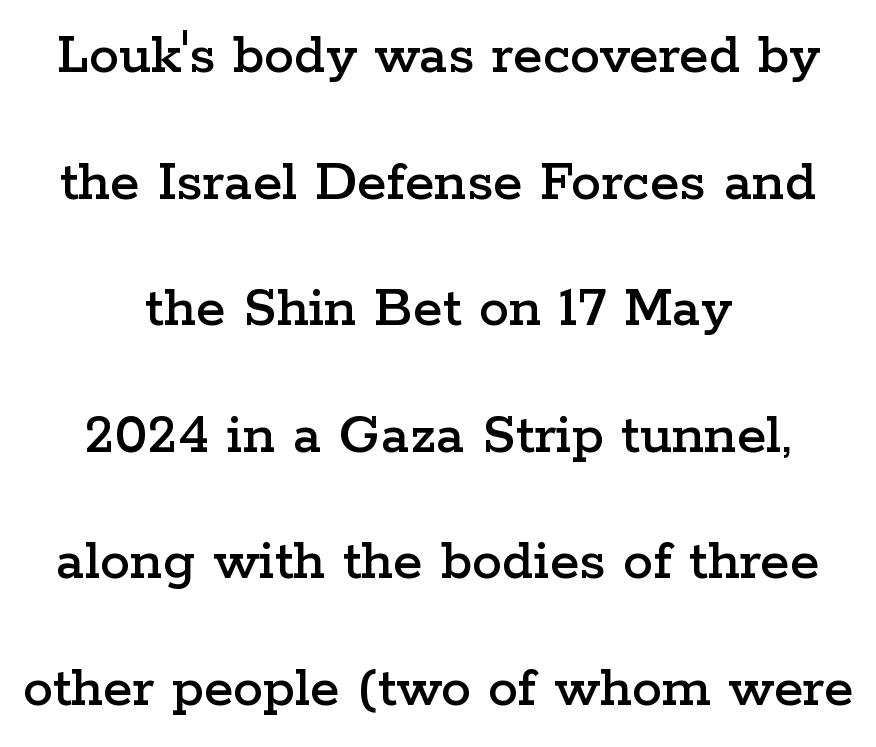
These lines are composed in type with serifs. Vertical spacing — loose. These lines were composed using upright roman letters. One-word summary of the alignment: center. Decoration check: the copy has no underline. Each letter keeps its own natural width here, so spacing adapts to shape.
